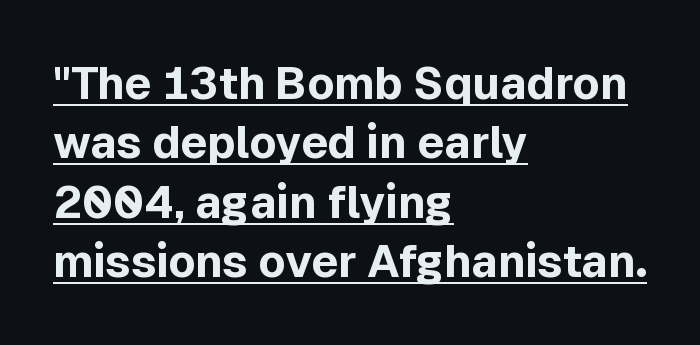
{"serif": "no", "italic": "no", "bold": "yes", "weight": "bold", "width": "normal", "x_height": "medium", "monospaced": "no", "underline": "yes", "align": "left", "line_spacing": "normal", "line_spacing_ratio": 1.32, "letter_spacing": "normal", "letter_spacing_em": 0.0, "glyph_px": 45}
